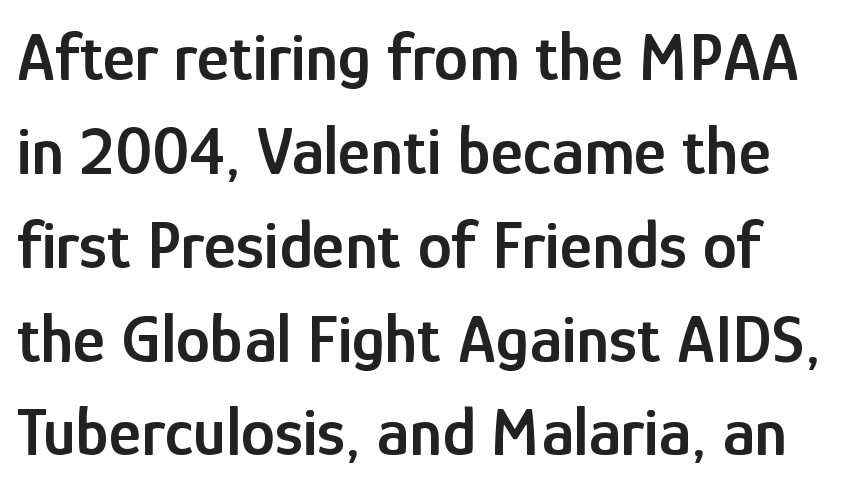
The image shows 69 px semibold, condensed sans-serif type, upright; set normal line spacing (1.36x), normal letter spacing, not underlined; low stroke contrast and a medium x-height.
